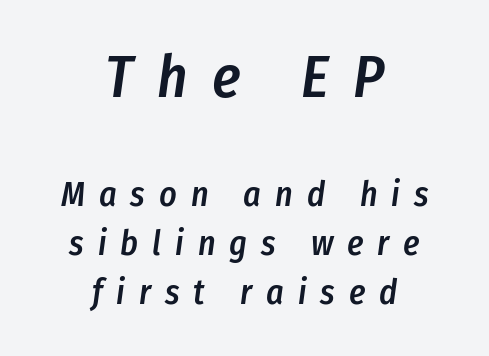
Centered paragraph, ragged on both sides. Between these two stacked blocks, the higher one wins on size. Interline gaps are of average width in this sample. Rule under the text: the space is simply empty. Is the type slanted? Yes — the strokes lean at a clear angle.
